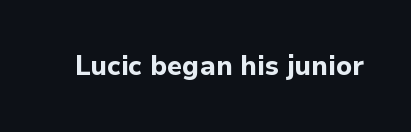
{"italic": "no", "bold": "yes", "underline": "no", "letter_spacing": "normal", "letter_spacing_em": 0.0, "glyph_px": 27}
